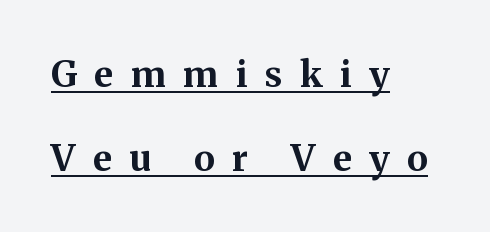
Q: Is the text bold? A: Yes.
Q: Is the text italic (slanted)? A: No, it is upright.
Q: Is the typeface a serif or a sans-serif typeface? A: Serif.
Q: Is the text underlined? A: Yes.
Q: How is the paragraph aligned? A: Left-aligned.
Q: Is the spacing between letters normal or unusually wide? A: Unusually wide.
Q: Is the spacing between lines tight, normal or loose? A: Loose.
Q: Width (condensed, normal, or wide)? A: Normal.
Q: Stroke contrast? A: Medium.
Q: x-height? A: Medium.
Q: Monospaced? A: No.
